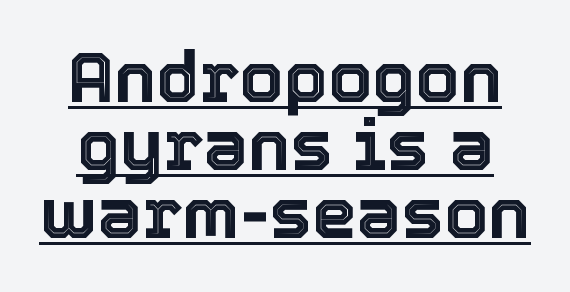
Caption: lettering with a line underneath. Standard letterfit; no display-style spreading of the glyphs. Proportional: the letters do not fall into vertical columns. This is the regular roman posture of the typeface. The line-height multiplier appears low, near solid setting.
